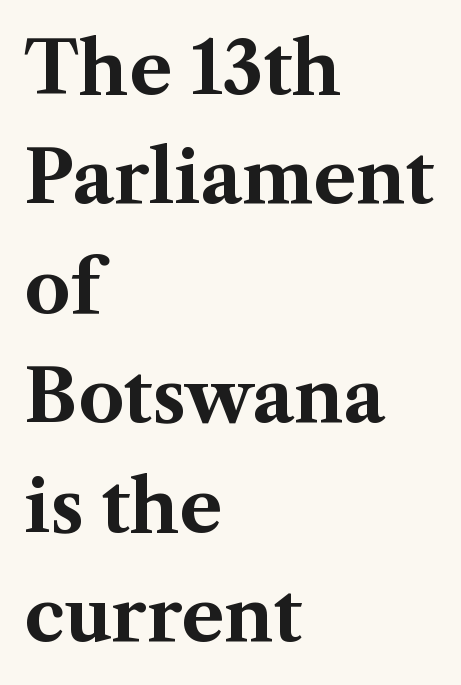
{"serif": "yes", "italic": "no", "bold": "yes", "weight": "bold", "width": "normal", "stroke_contrast": "medium", "x_height": "medium", "monospaced": "no", "underline": "no", "align": "left", "line_spacing": "normal", "line_spacing_ratio": 1.52, "letter_spacing": "normal", "letter_spacing_em": 0.0, "glyph_px": 72}
